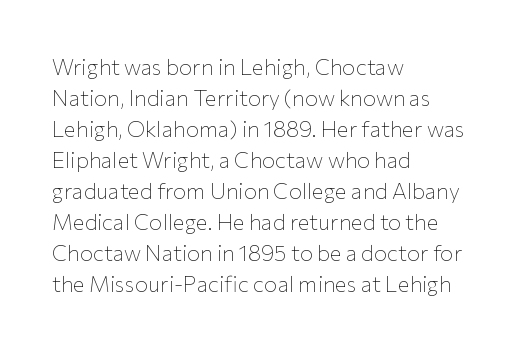
The words here are not underlined. Default kerning and tracking; the words read as compact shapes. The paragraph shown leans on its left margin. Posture: straight, roman, zero tilt. Vertical stems look standard width or narrower in stroke. Vertical spacing — default.
